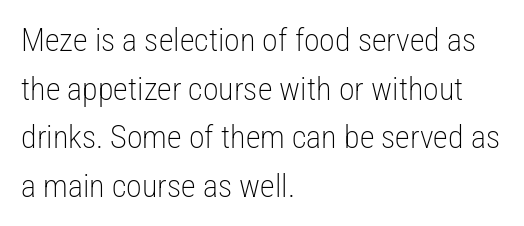
The letters look calm and open, with moderate or lighter stems. How would I describe the line gaps? Plain and ordinary. Looks like regular typesetting: each glyph gets only the width it needs. Line beginnings align vertically; line endings do not. Honestly, there is no underline to notice here at all.
